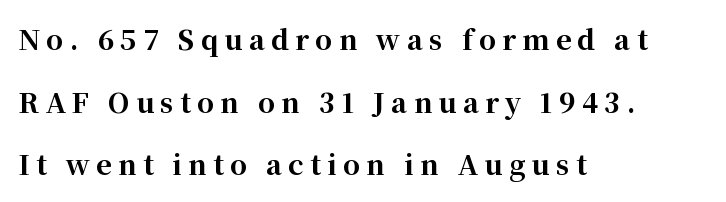
The image shows 27 px bold type, upright; set left-aligned, loose line spacing (2.32x), unusually wide letter spacing (+0.23 em), not underlined.
